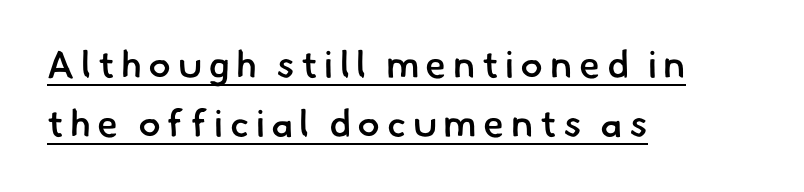
All the whitespace from short lines collects on the right. The passage shown is typed in a proportional face where columns would drift. A rule runs beneath these lines of type. Slightly chunky letters — semibold, I'd say, not full bold.
